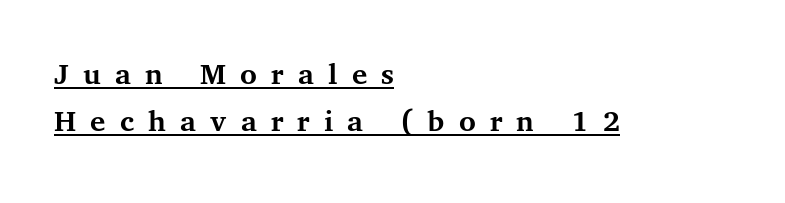
Q: Is the text bold? A: Yes.
Q: Is the text italic (slanted)? A: No, it is upright.
Q: Is the typeface a serif or a sans-serif typeface? A: Serif.
Q: Is the text underlined? A: Yes.
Q: How is the paragraph aligned? A: Left-aligned.
Q: Is the spacing between letters normal or unusually wide? A: Unusually wide.
Q: Is the spacing between lines tight, normal or loose? A: Normal.
Q: Width (condensed, normal, or wide)? A: Normal.
Q: Stroke contrast? A: Medium.
Q: x-height? A: Medium.
Q: Monospaced? A: No.
